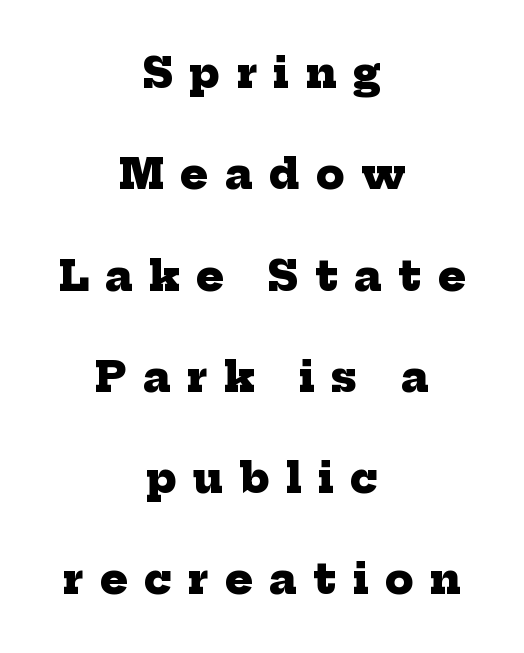
Proportional: the letters do not fall into vertical columns. Plenty of ink on the page — the face is bold. Letter spacing: wide. These lines stack symmetrically, like a column narrowing and widening about its center. Leading is clearly above the norm, producing a sparse column. The glyphs are unaccompanied by any horizontal stroke below them.
